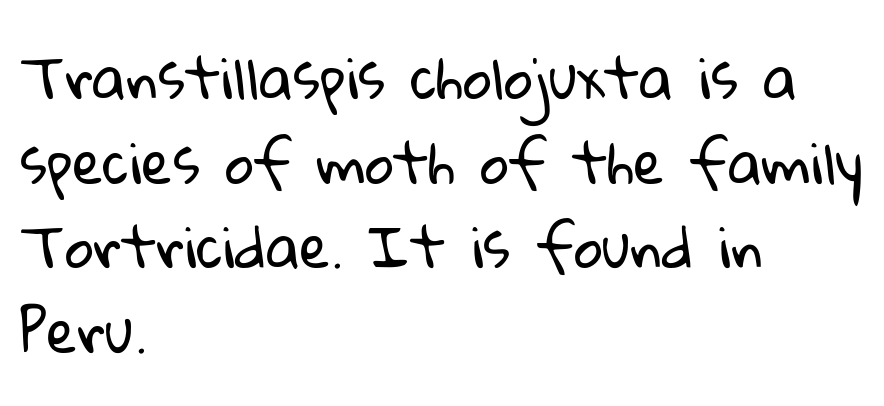
The image shows 56 px regular-weight sans-serif type; set left-aligned, normal line spacing (1.51x), normal letter spacing, not underlined; low stroke contrast and a medium x-height.
